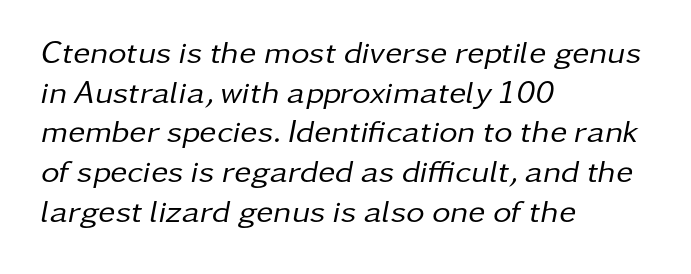
The image shows 32 px regular-weight type, italic (leaning right); set left-aligned, line spacing 1.24x, normal letter spacing, not underlined; low stroke contrast and a medium x-height.
